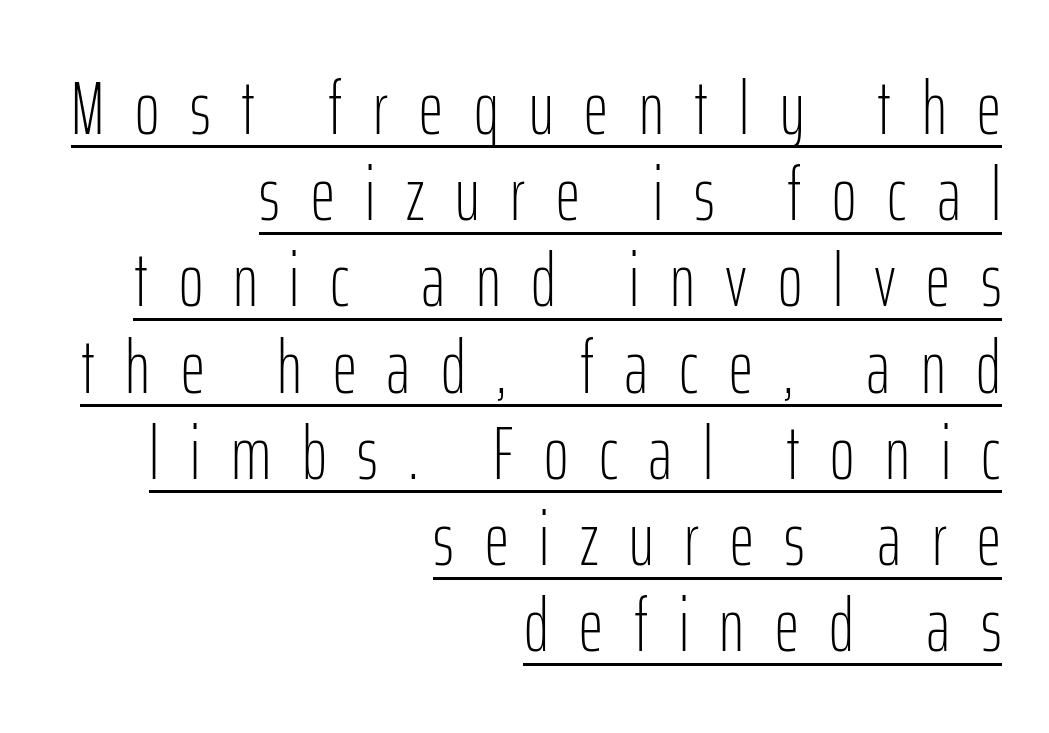
Q: Is the text bold? A: No.
Q: Is the text italic (slanted)? A: No, it is upright.
Q: Is the typeface a serif or a sans-serif typeface? A: Sans-serif.
Q: Is the text underlined? A: Yes.
Q: How is the paragraph aligned? A: Right-aligned.
Q: Is the spacing between letters normal or unusually wide? A: Unusually wide.
Q: Is the spacing between lines tight, normal or loose? A: Tight.
Q: Width (condensed, normal, or wide)? A: Condensed.
Q: Stroke contrast? A: Low.
Q: x-height? A: Medium.
Q: Monospaced? A: No.
